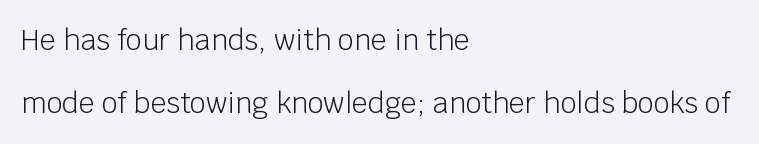
Posture: vertical. Notice how the passage keeps a crisp vertical edge on the left only. Character widths vary here, with narrow letters taking less room than wide ones. Compared with typical body copy, the letter spacing here is the same. Font category for this specimen: sans-serif.
